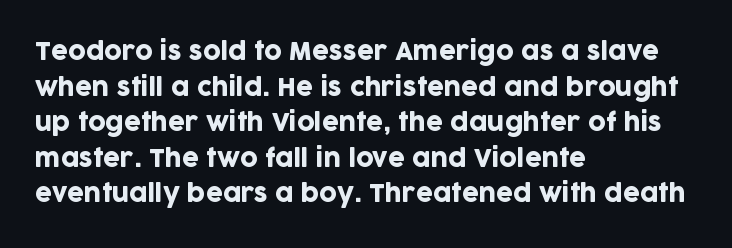
The lettering holds an erect, upright posture throughout. Inter-character spacing is left at the font's built-in metrics. The glyphs are unaccompanied by any horizontal stroke below them. Horizontal alignment here is leftward, the default for most running prose. Is there much room between lines? A standard amount, neither cramped nor airy.
